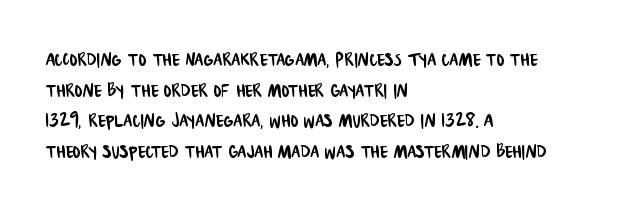
The image shows 23 px text type; set left-aligned, normal line spacing (1.33x), normal letter spacing, not underlined.
